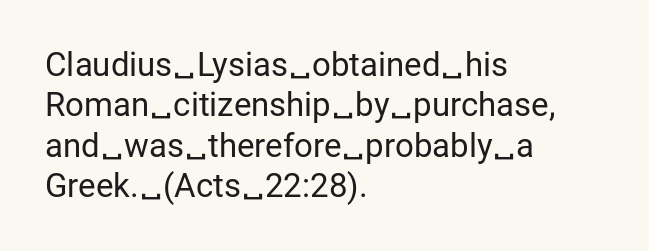
Decoration check: the copy has no underline. Note: no serifs on the glyphs. Notice how the stems are strictly vertical — no italics here. Reading down the block, your eye returns to a fixed left position each line.
